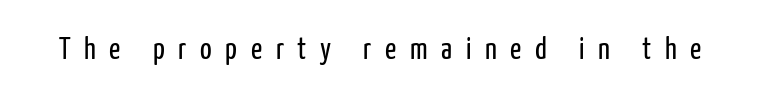
{"serif": "no", "italic": "no", "bold": "no", "weight": "regular", "width": "condensed", "stroke_contrast": "low", "x_height": "medium", "monospaced": "no", "underline": "no", "letter_spacing": "wide", "letter_spacing_em": 0.44, "glyph_px": 31}
